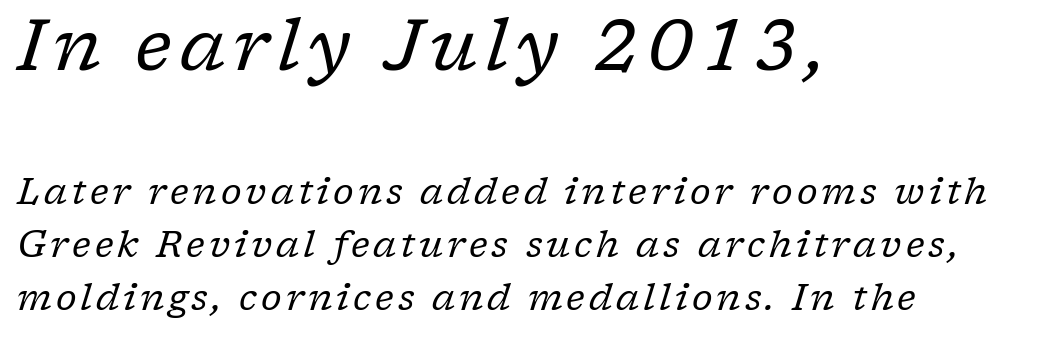
Q: Is the text bold? A: No.
Q: Is the text italic (slanted)? A: Yes, it leans right by about 17 degrees.
Q: Is the typeface a serif or a sans-serif typeface? A: Serif.
Q: Is the text underlined? A: No.
Q: How is the paragraph aligned? A: Left-aligned.
Q: Is the spacing between lines tight, normal or loose? A: Normal.
Q: Which block of text is set in a larger size, the first (top) or the second (bottom)? A: The first (top) one.
Q: Width (condensed, normal, or wide)? A: Normal.
Q: Stroke contrast? A: Low.
Q: x-height? A: Medium.
Q: Monospaced? A: No.
